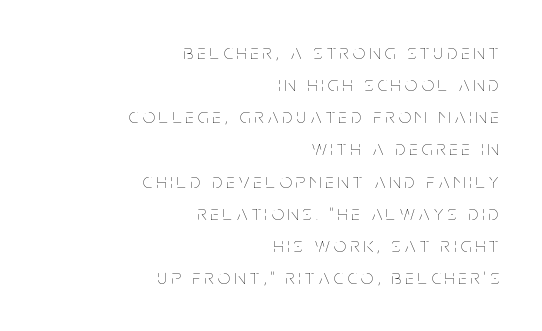
Each word looks stretched out because of the extra space between its letters. Does the lettering tilt? It doesn't — this is upright. These lines stack with their right ends in a neat column. The passage shown stacks its lines at a standard gap.
